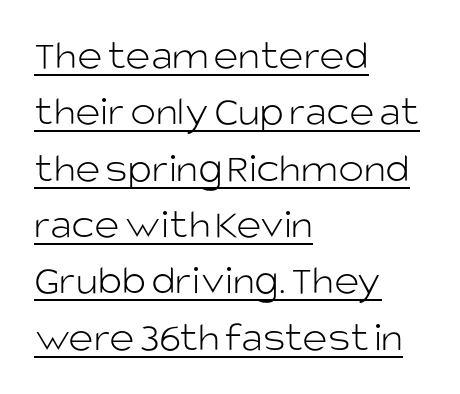
The image shows 43 px light sans-serif type, upright; set left-aligned, normal line spacing (1.31x), normal letter spacing, underlined; low stroke contrast and a large x-height.
